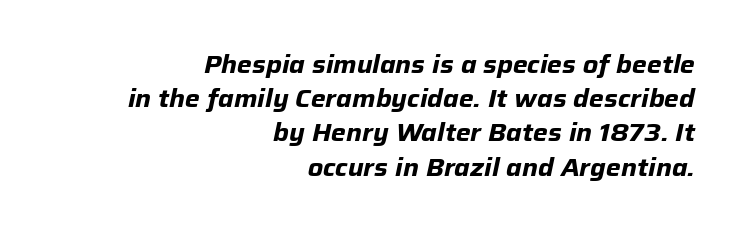
Whoever set this chose a conventional vertical rhythm. Notice how thick the strokes are: this is what a full bold looks like. Would a proofreader flag this as italicized? Yes. Nobody touched the tracking dial on this one. Clear beneath every line of the passage. Line endings align vertically; line beginnings do not.
